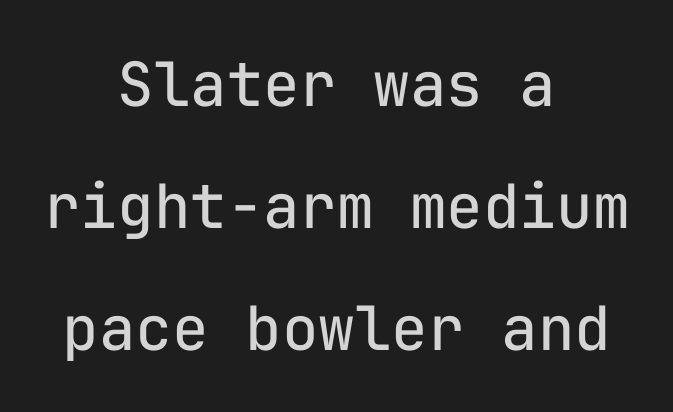
The image shows 61 px regular-weight sans-serif type, upright, monospaced; set centered, loose line spacing (2.0x), normal letter spacing, not underlined; low stroke contrast and a medium x-height.
